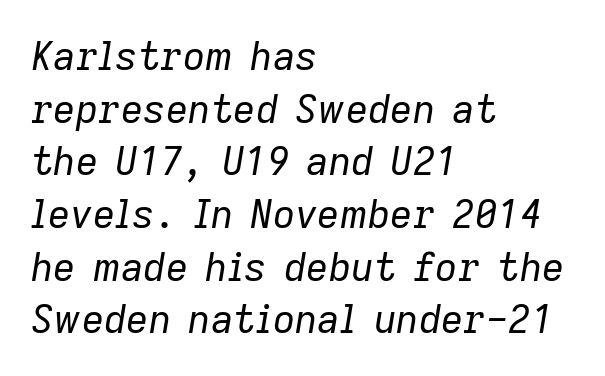
In terms of letterspacing, this is plain default setting. The rendering applies a slant to the glyphs. You could not count columns in this text — the font is proportionally spaced. Rows of type keep a routine distance in the vertical direction. Descender tails drop into unmarked territory. If you drew a ruler down the left edge, every line would touch it.
